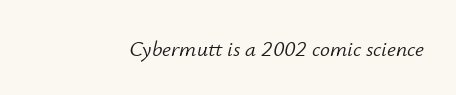
{"italic": "yes", "lean": "right", "slant_degrees": 12, "bold": "no", "underline": "no", "letter_spacing": "normal", "letter_spacing_em": 0.0, "glyph_px": 22}
